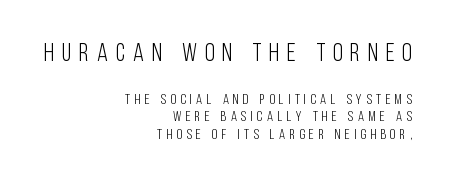
Q: Is the text bold? A: No.
Q: Is the text italic (slanted)? A: No, it is upright.
Q: Is the text underlined? A: No.
Q: How is the paragraph aligned? A: Right-aligned.
Q: Is the spacing between letters normal or unusually wide? A: Unusually wide.
Q: Which block of text is set in a larger size, the first (top) or the second (bottom)? A: The first (top) one.
